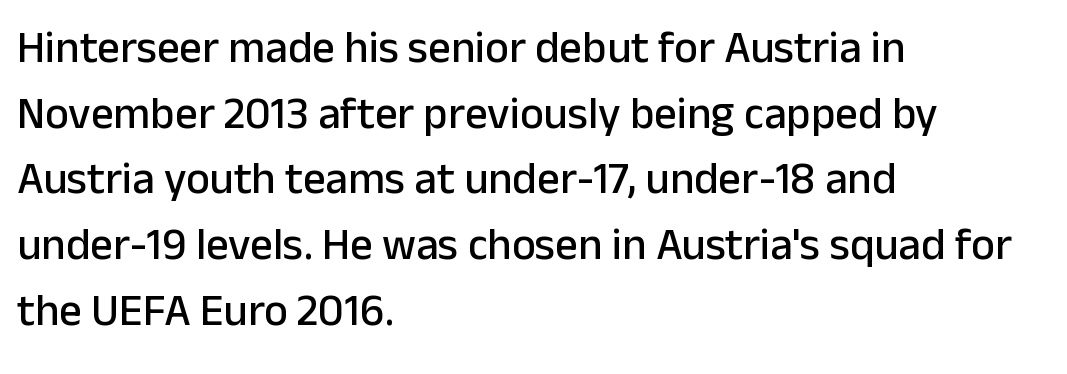
Q: Is the text italic (slanted)? A: No, it is upright.
Q: Is the typeface a serif or a sans-serif typeface? A: Sans-serif.
Q: Is the text underlined? A: No.
Q: How is the paragraph aligned? A: Left-aligned.
Q: Is the spacing between letters normal or unusually wide? A: Normal.
Q: Is the spacing between lines tight, normal or loose? A: Normal.
Q: Width (condensed, normal, or wide)? A: Normal.
Q: Stroke contrast? A: Low.
Q: x-height? A: Medium.
Q: Monospaced? A: No.
